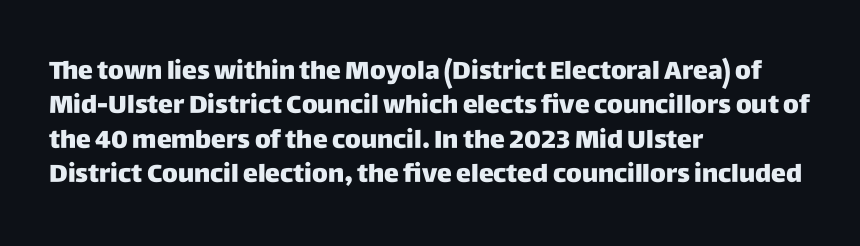
Plain, unruled lines of type. Italic: no, the glyphs are upright roman. The face used here has the dense, thick strokes of a bold. Compared with typical paragraphs, the rows here are spaced about the same. The paragraph has a hard left edge and a soft right edge. Here the glyphs are tracked normally, forming tight word shapes.
